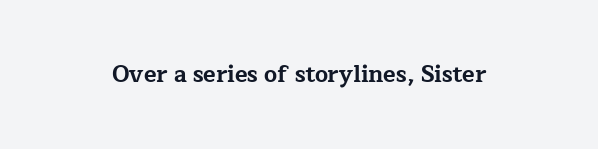
Notice how thick the strokes are: this is what a full bold looks like. In terms of letterspacing, this is plain default setting. The specimen omits any rule beneath the text block's lines. The lettering stays uniformly vertical, giving the passage a roman look.
